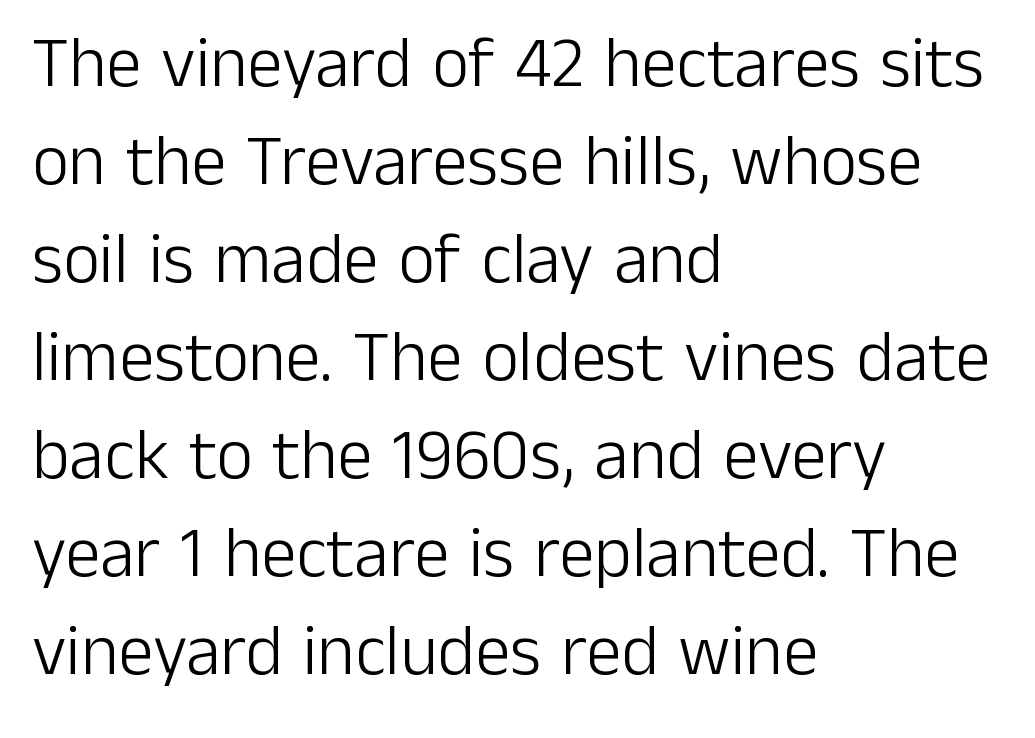
{"serif": "no", "italic": "no", "bold": "no", "weight": "light", "width": "normal", "stroke_contrast": "low", "x_height": "medium", "monospaced": "no", "underline": "no", "align": "left", "line_spacing": "normal", "line_spacing_ratio": 1.38, "letter_spacing": "normal", "letter_spacing_em": 0.0, "glyph_px": 71}
